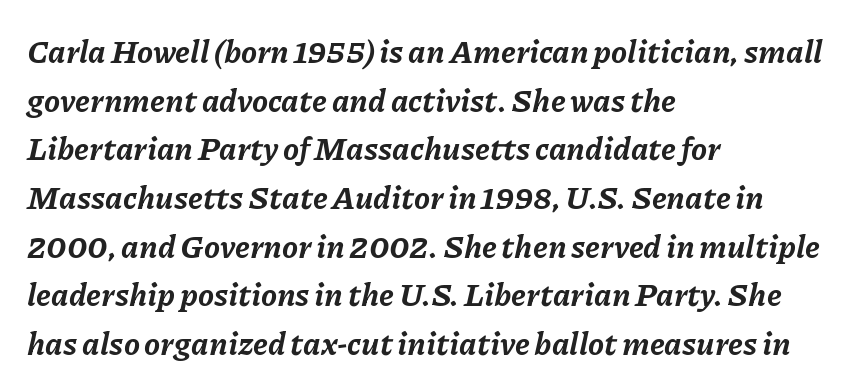
The axis of the letterforms is tilted away from vertical. A full-strength bold gives these letters their thick strokes. There is no visible air inserted between adjacent glyphs. A typesetter would call this leading conventional body-copy spacing. Only glyphs here, with clear space below each row. Notice how the passage keeps a crisp vertical edge on the left only.
